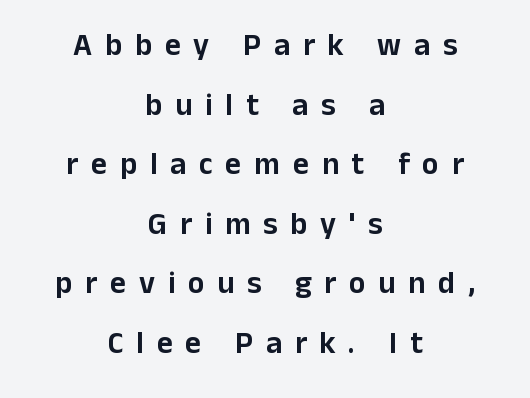
Notice the wide empty band between every row — that's loose leading. The rendering inserts visible extra space after every character. The passage is arranged like a title page — every line centered. This sample uses an upright cut, with every glyph sitting square on the baseline. Beneath every word, the page is bare.
